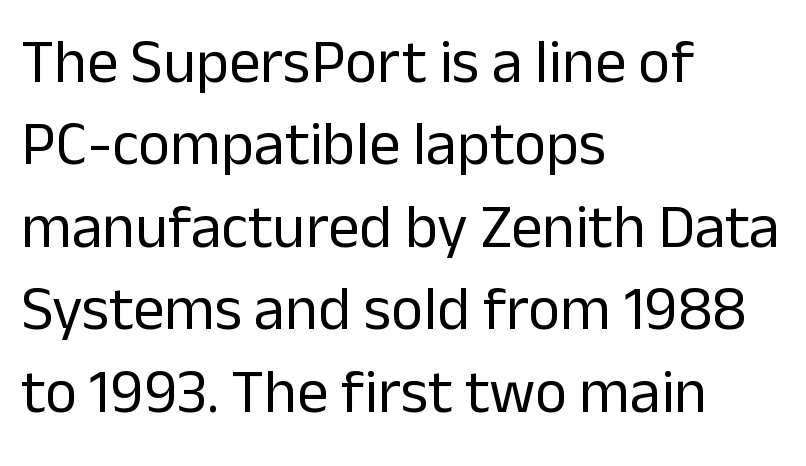
Look at the tracking — it's just the regular setting, nothing added. No extra ink here — the face is not bold. The typesetter chose a ragged-right arrangement here. Character widths vary here, with narrow letters taking less room than wide ones.
